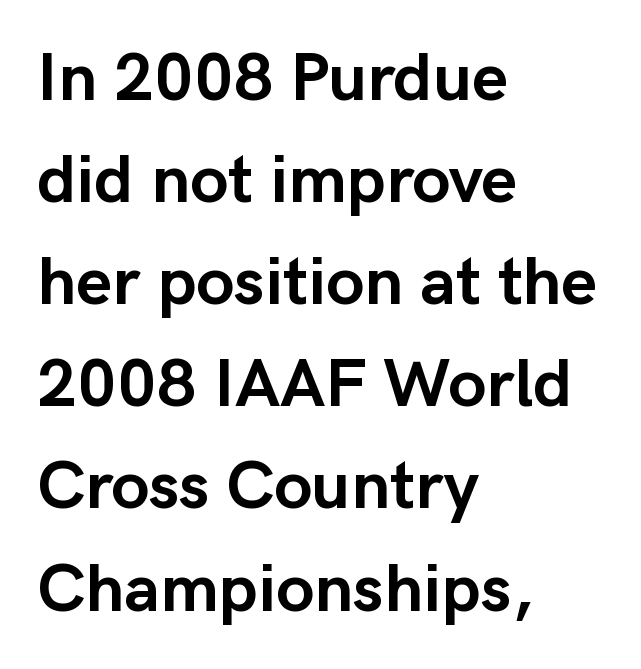
The image shows 69 px semibold sans-serif type, upright; set left-aligned, normal line spacing (1.48x), normal letter spacing, not underlined; low stroke contrast and a medium x-height.
